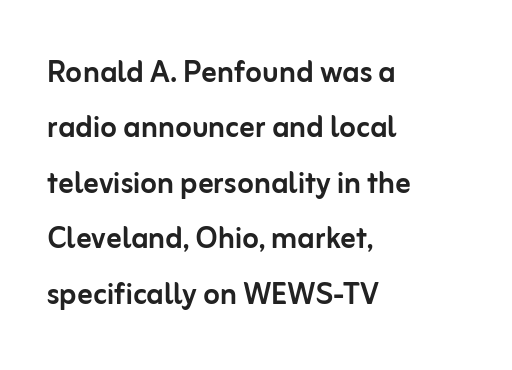
Q: Is the text italic (slanted)? A: No, it is upright.
Q: Is the typeface a serif or a sans-serif typeface? A: Sans-serif.
Q: Is the text underlined? A: No.
Q: How is the paragraph aligned? A: Left-aligned.
Q: Is the spacing between letters normal or unusually wide? A: Normal.
Q: Is the spacing between lines tight, normal or loose? A: Normal.
Q: Width (condensed, normal, or wide)? A: Normal.
Q: Stroke contrast? A: Low.
Q: x-height? A: Medium.
Q: Monospaced? A: No.
